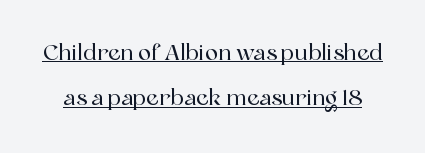
{"italic": "no", "underline": "yes", "line_spacing": "loose", "line_spacing_ratio": 2.06, "letter_spacing": "normal", "letter_spacing_em": 0.0, "glyph_px": 22}
